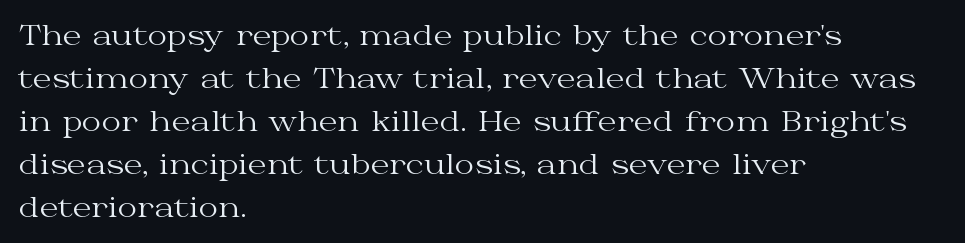
Q: Is the text bold? A: No.
Q: Is the text italic (slanted)? A: No, it is upright.
Q: Is the text underlined? A: No.
Q: How is the paragraph aligned? A: Left-aligned.
Q: Is the spacing between letters normal or unusually wide? A: Normal.
Q: Is the spacing between lines tight, normal or loose? A: Normal.
